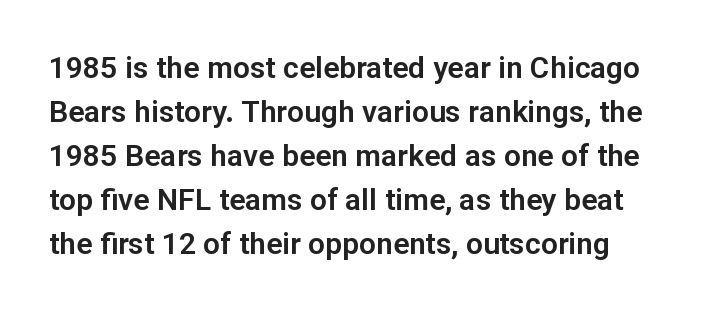
{"serif": "no", "italic": "no", "width": "normal", "stroke_contrast": "low", "x_height": "medium", "monospaced": "no", "underline": "no", "line_spacing": "normal", "line_spacing_ratio": 1.47, "letter_spacing": "normal", "letter_spacing_em": 0.0, "glyph_px": 30}
